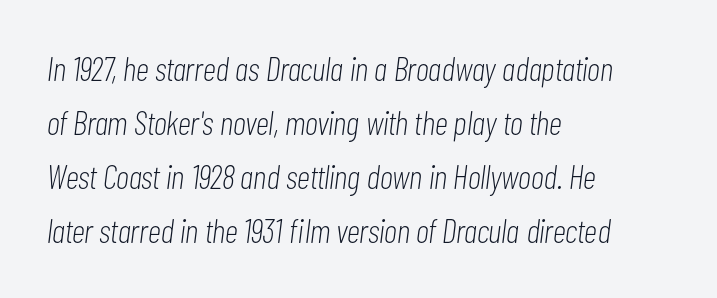
Looks like regular typesetting: each glyph gets only the width it needs. Each line starts at the same left margin while the right side varies. Line spacing here is normal. Stems here are at most as thick as an everyday book face.
